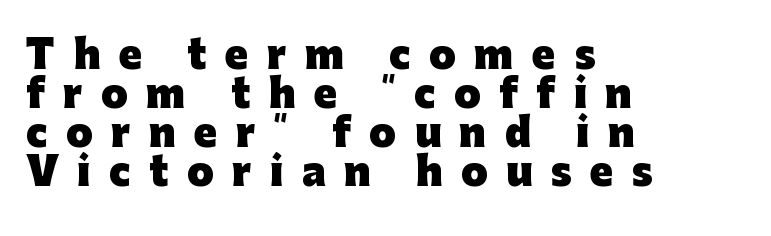
The image shows 38 px heavy sans-serif type, upright; set left-aligned, tight line spacing (1.03x), unusually wide letter spacing (+0.49 em), not underlined; low stroke contrast and a medium x-height.
